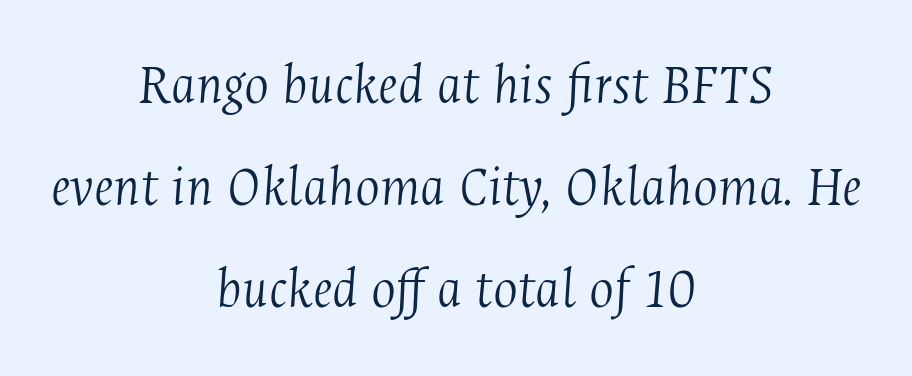
Every row of glyphs is offset so its center matches the block's center. The letterforms sit at book weight or below. Look at the tracking — it's just the regular setting, nothing added. The lettering tilts uniformly, giving the passage an italic look.
